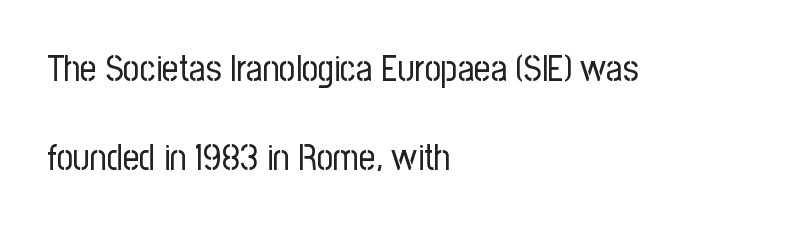
The lines are spread far apart with generous leading. These glyphs show unthickened strokes, regular width or finer. No italicization has been applied; the sample stays upright. What stands out about the letter spacing? Nothing — it is the standard amount.
